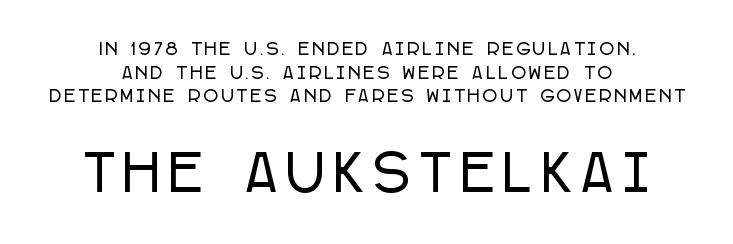
The image shows 49 px condensed sans-serif type, upright; set centered, normal line spacing (1.47x), unusually wide letter spacing (+0.2 em), not underlined; the second (bottom) block is 3.06x larger; low stroke contrast and a large x-height.
